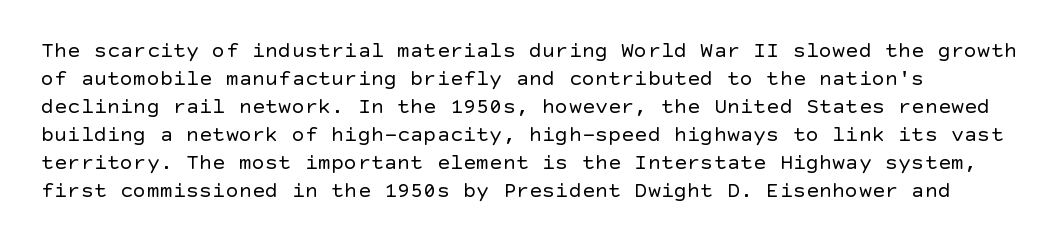
Does the lettering tilt? It doesn't — this is upright. Students, note that the glyphs here touch the page at normal intervals. Bold? No — there's no thickening of the strokes. The foot of each line stays bare and open.
